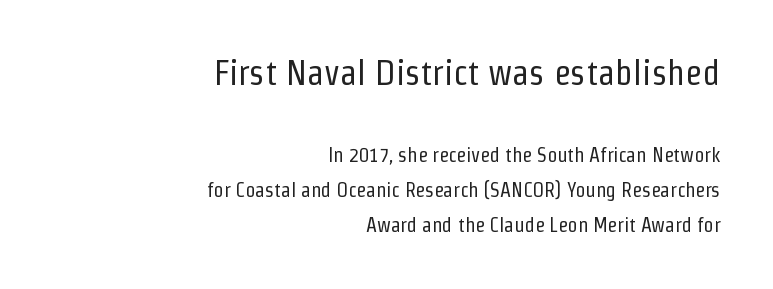
In terms of posture, this sample is upright. The passage shown is typeset with a sans-serif family. The characters are drawn with everyday or finer stroke widths. Character widths vary here, with narrow letters taking less room than wide ones. The rendering shrinks the type as you move from the upper chunk to the lower. Horizontally, the lines are justified to the trailing edge only.
